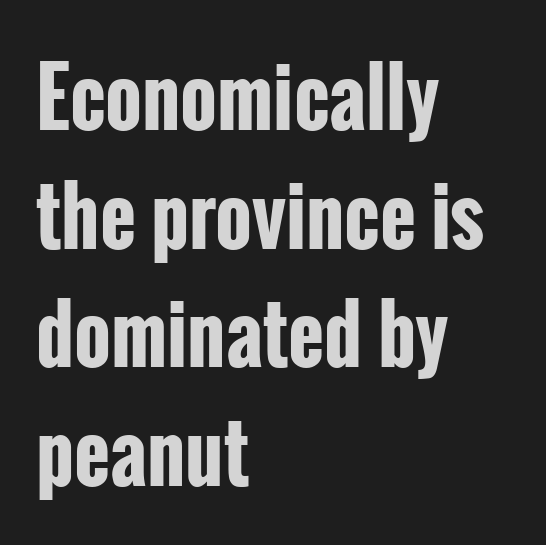
Line starts are locked; line ends wander. Is there much room between lines? A standard amount, neither cramped nor airy. The designer went with a sans here, leaving each stem footless. It's the straight-up-and-down kind of type.
